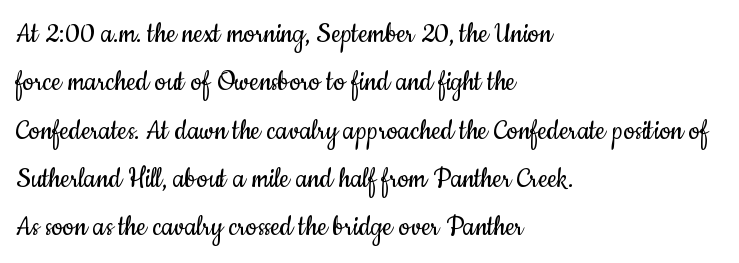
{"serif": "no", "bold": "no", "weight": "regular", "width": "condensed", "stroke_contrast": "low", "x_height": "small", "monospaced": "no", "underline": "no", "align": "left", "line_spacing": "normal", "line_spacing_ratio": 1.51, "letter_spacing": "normal", "letter_spacing_em": 0.0, "glyph_px": 32}
